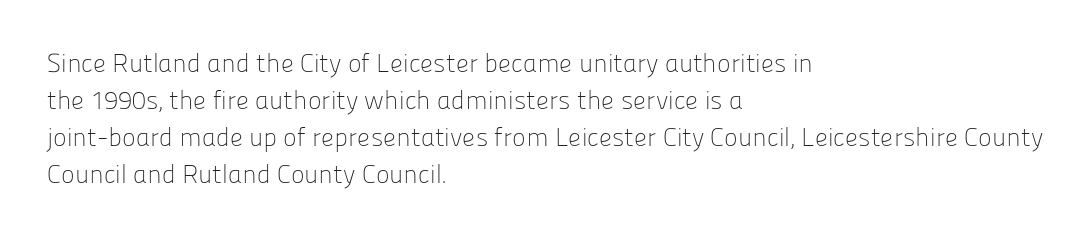
Rule under the text: the space is simply empty. The tracking reads as untouched default to a designer's eye. Compared with a typical body face, this is equally light or lighter still. A student would call this left alignment; a typographer would say flush left, rag right. The rows are spaced the way most documents space them.
